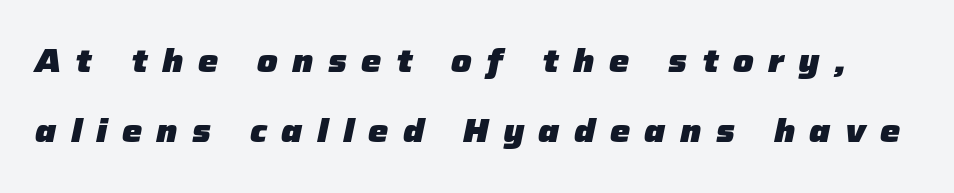
{"italic": "yes", "lean": "right", "slant_degrees": 12, "bold": "yes", "weight": "heavy", "width": "normal", "stroke_contrast": "low", "x_height": "medium", "monospaced": "no", "underline": "no", "line_spacing": "loose", "line_spacing_ratio": 2.2, "letter_spacing": "wide", "letter_spacing_em": 0.45, "glyph_px": 32}
